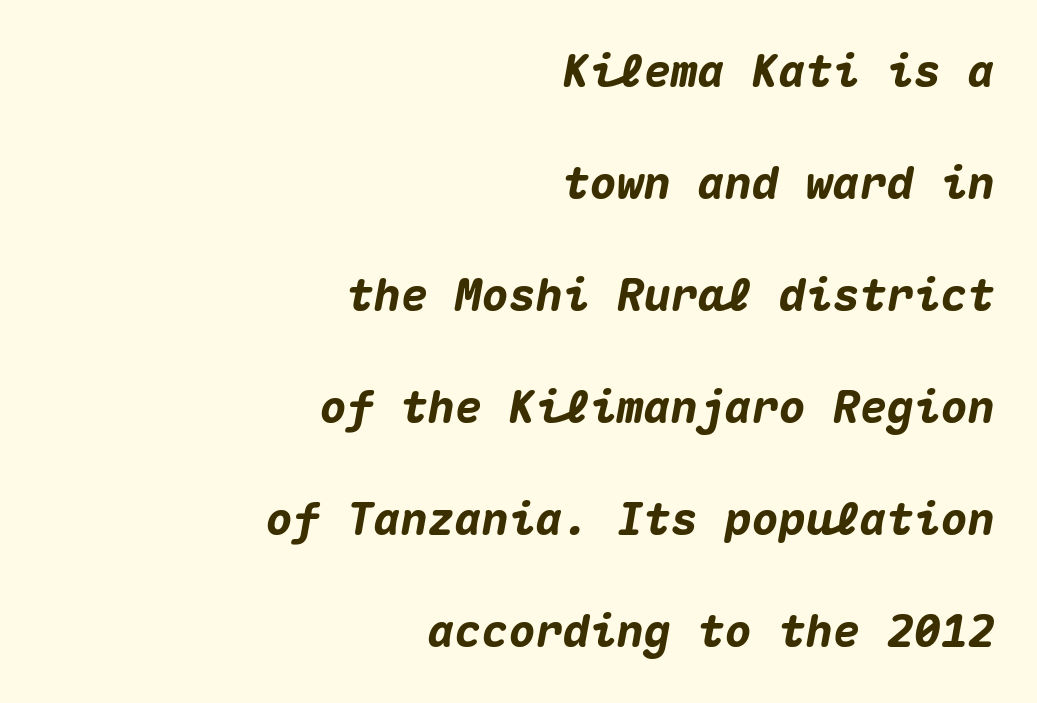
The compositor pushed each line to the right boundary. Notice the wide empty band between every row — that's loose leading. Underlining? Definitely not there. Standard letterfit; no display-style spreading of the glyphs. The characters look thick and weighty, a clear bold.
